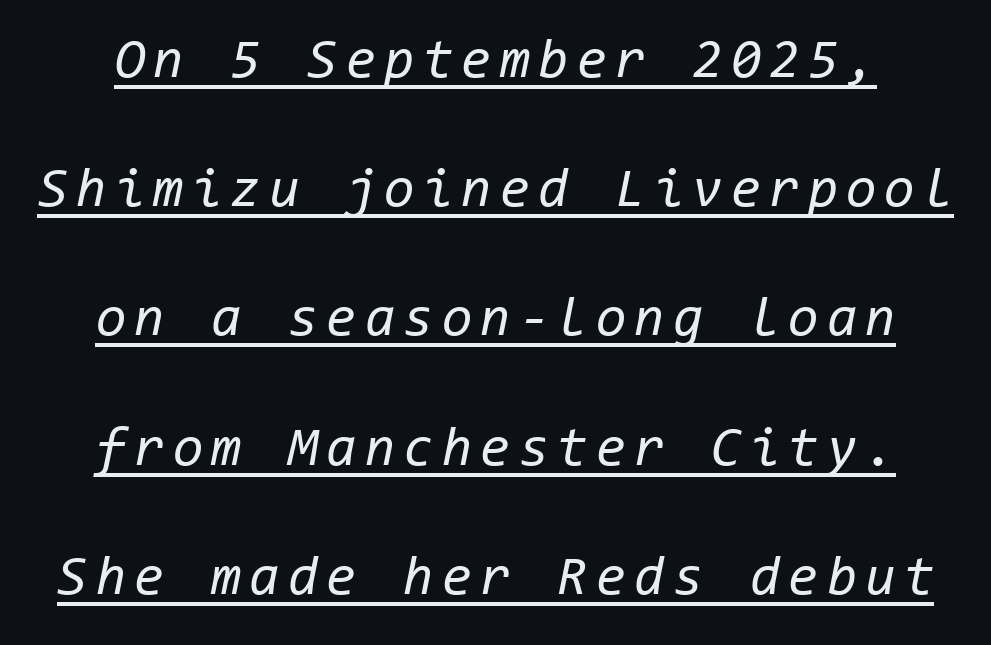
Does the lettering tilt? It does — this is italic. How would I describe the line gaps? Wide and relaxed. The sample's only ornament is a line tracing under the words. Vertical stems look standard width or narrower in stroke.
